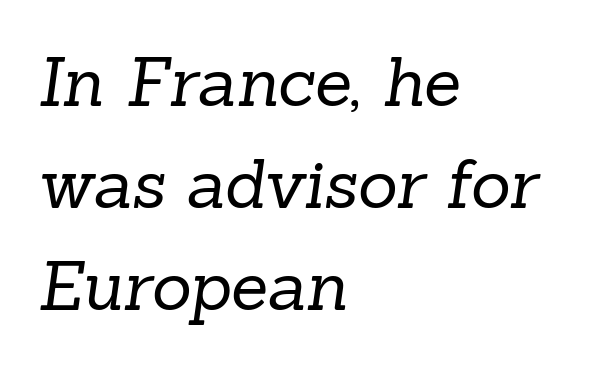
{"serif": "yes", "bold": "no", "weight": "regular", "width": "normal", "stroke_contrast": "low", "x_height": "medium", "monospaced": "no", "underline": "no", "align": "left", "line_spacing": "normal", "line_spacing_ratio": 1.5, "letter_spacing": "normal", "letter_spacing_em": 0.0, "glyph_px": 68}
